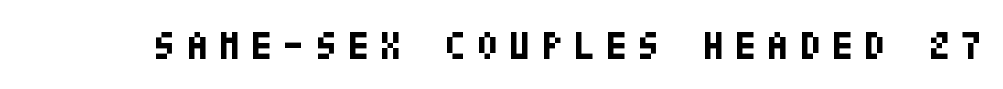
The image shows 40 px bold, condensed sans-serif type, upright; set unusually wide letter spacing (+0.26 em), not underlined; low stroke contrast and a large x-height.
